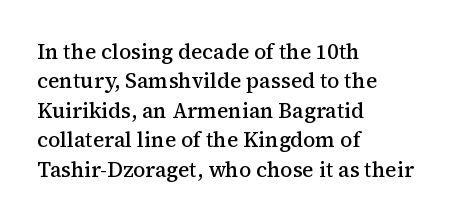
The space between consecutive lines is moderate. Its strokes are somewhat broadened, the hallmark of semibold type. Tracking value appears to be zero — textbook default spacing. These lines are set flush left with a ragged right edge. Underlining? Definitely not there. If you drew a line through each stem, it would be perfectly vertical.
